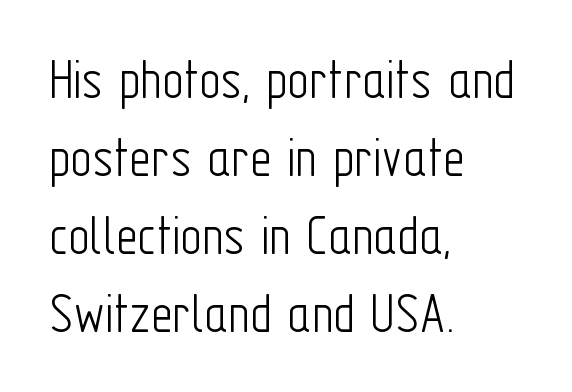
The rendering anchors every line to the left-hand side. Bare-footed words on every line. Posture: straight, roman, zero tilt. Compared with a typical body face, this is equally light or lighter still. Each letter's strokes conclude bluntly, with no projecting serifs. Students, note that the glyphs here touch the page at normal intervals.
